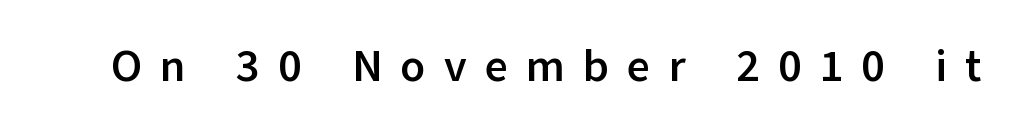
{"serif": "no", "italic": "no", "bold": "yes", "weight": "semibold", "width": "normal", "stroke_contrast": "low", "x_height": "medium", "monospaced": "no", "underline": "no", "letter_spacing": "wide", "letter_spacing_em": 0.4, "glyph_px": 45}
